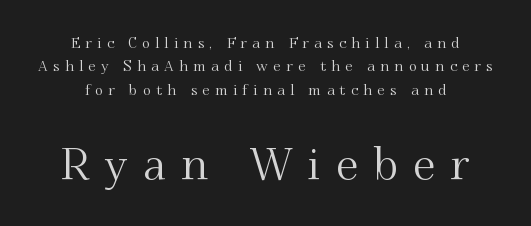
Q: Is the text italic (slanted)? A: No, it is upright.
Q: Is the typeface a serif or a sans-serif typeface? A: Serif.
Q: Is the text underlined? A: No.
Q: How is the paragraph aligned? A: Centered.
Q: Is the spacing between letters normal or unusually wide? A: Unusually wide.
Q: Is the spacing between lines tight, normal or loose? A: Normal.
Q: Which block of text is set in a larger size, the first (top) or the second (bottom)? A: The second (bottom) one.
Q: Width (condensed, normal, or wide)? A: Normal.
Q: Stroke contrast? A: Medium.
Q: x-height? A: Small.
Q: Monospaced? A: No.
